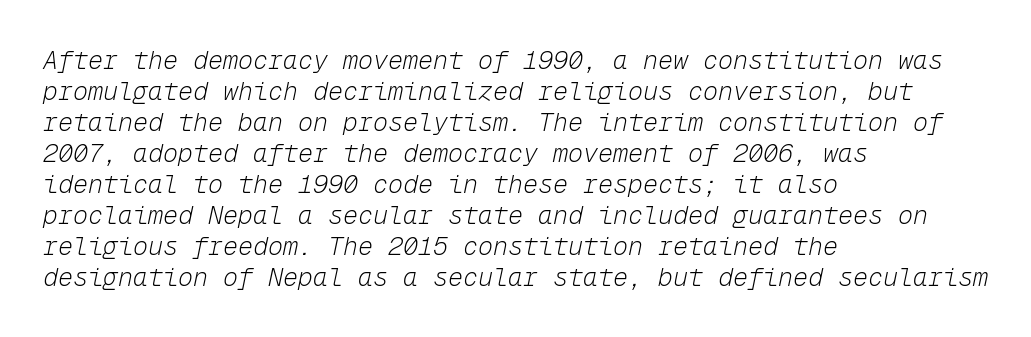
The image shows 25 px text type, italic (leaning right); set left-aligned, line spacing 1.24x, normal letter spacing, not underlined.
